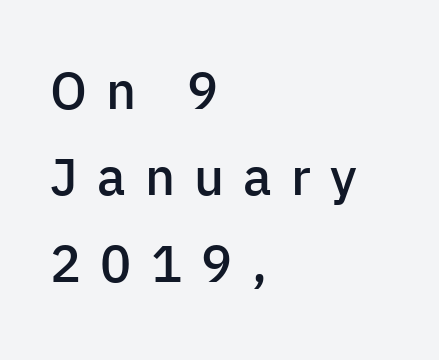
Unlike italic type, these characters show no tilt at all. The passage shown is typeset with a sans-serif family. Does the weight exceed regular? Yes, but only to semibold. Spacing between characters has been opened up far beyond the box default. Type without underlining. The paragraph has a hard left edge and a soft right edge.
